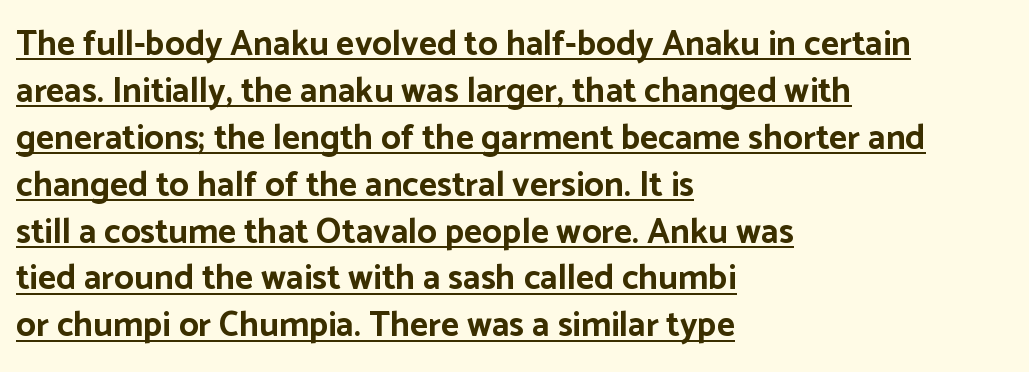
The leading is moderate, giving the passage an even texture. Quick note: underline on. Caption: multi-line text, flush left, ragged right. The face used here is rendered with its standard letterfit.
